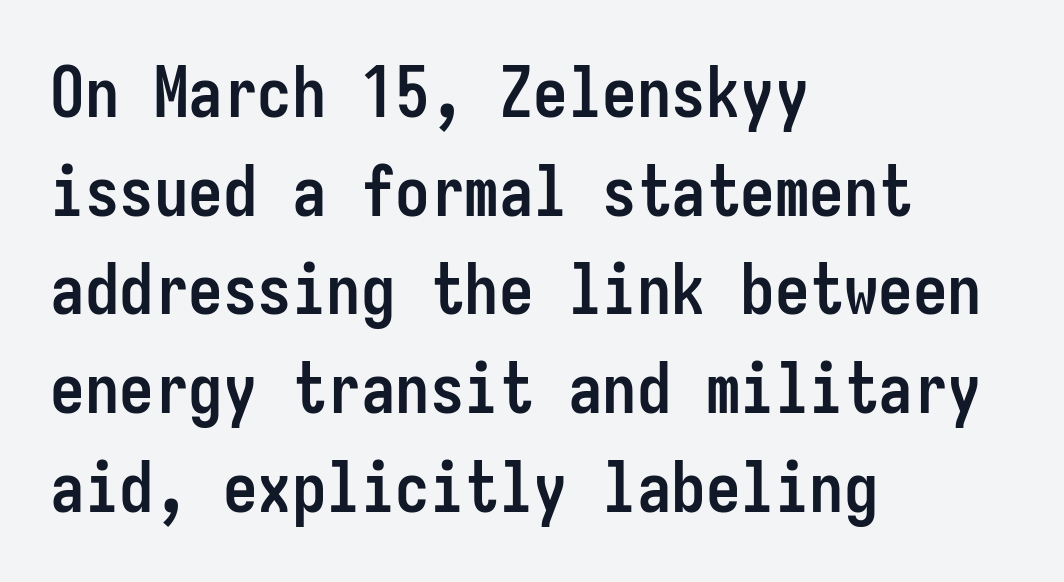
Q: Is the text bold? A: Yes.
Q: Is the text italic (slanted)? A: No, it is upright.
Q: Is the typeface a serif or a sans-serif typeface? A: Sans-serif.
Q: Is the text underlined? A: No.
Q: How is the paragraph aligned? A: Left-aligned.
Q: Is the spacing between letters normal or unusually wide? A: Normal.
Q: Is the spacing between lines tight, normal or loose? A: Normal.
Q: Width (condensed, normal, or wide)? A: Condensed.
Q: Stroke contrast? A: Low.
Q: x-height? A: Medium.
Q: Monospaced? A: Yes.
